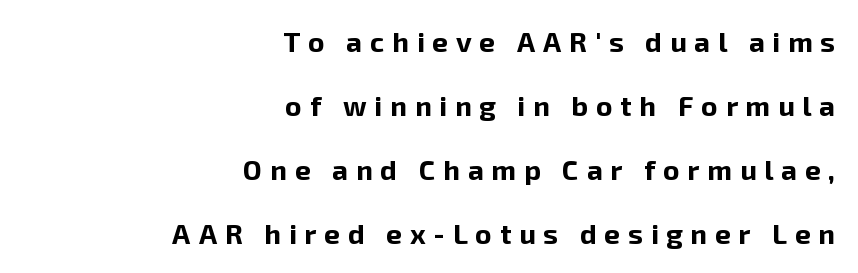
{"serif": "no", "italic": "no", "bold": "yes", "weight": "bold", "width": "normal", "stroke_contrast": "low", "x_height": "medium", "monospaced": "no", "underline": "no", "align": "right", "line_spacing": "loose", "line_spacing_ratio": 2.28, "letter_spacing": "wide", "letter_spacing_em": 0.28, "glyph_px": 28}
